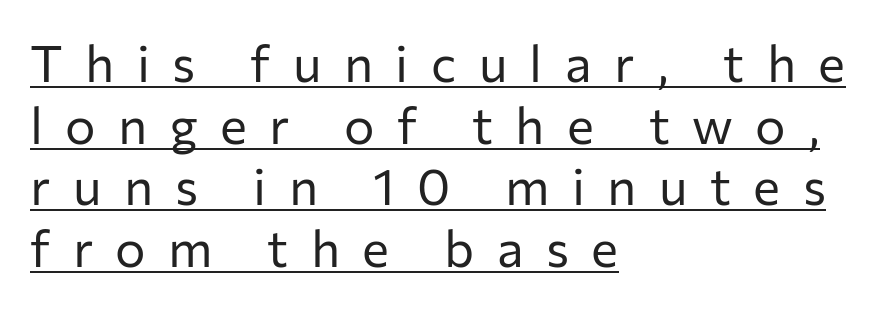
The setting favours the left margin, as ordinary paragraphs usually do. This is underlined copy, the kind a proofreader might mark for attention. Nope, no serifs anywhere on these letters. The strokes carry an ordinary text weight at most.
